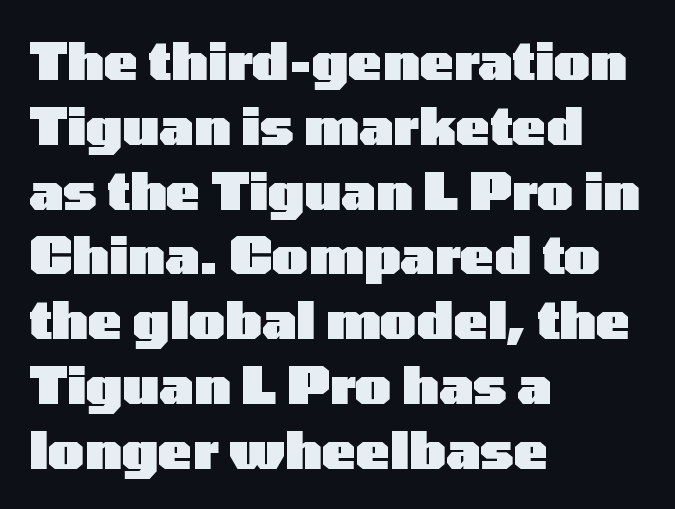
{"serif": "no", "italic": "no", "bold": "yes", "weight": "heavy", "width": "wide", "stroke_contrast": "low", "x_height": "medium", "monospaced": "no", "underline": "no", "align": "left", "line_spacing": "normal", "line_spacing_ratio": 1.27, "letter_spacing": "normal", "letter_spacing_em": 0.0, "glyph_px": 51}
